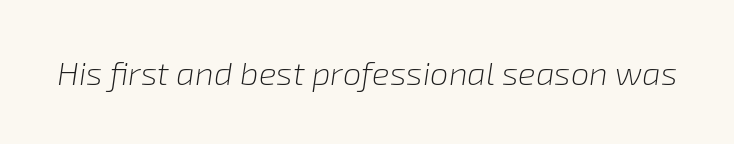
The image shows 33 px light type, italic (leaning right); set normal letter spacing, not underlined; low stroke contrast and a medium x-height.
